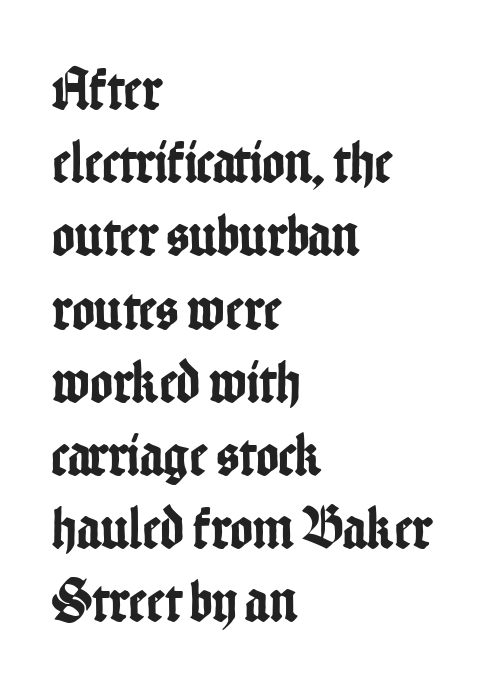
Q: Is the text italic (slanted)? A: No, it is upright.
Q: Is the typeface a serif or a sans-serif typeface? A: Sans-serif.
Q: Is the text underlined? A: No.
Q: How is the paragraph aligned? A: Left-aligned.
Q: Is the spacing between letters normal or unusually wide? A: Normal.
Q: Width (condensed, normal, or wide)? A: Condensed.
Q: Stroke contrast? A: Low.
Q: x-height? A: Medium.
Q: Monospaced? A: No.
